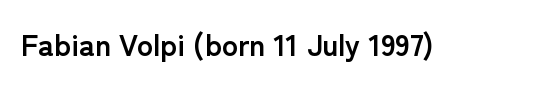
Thick stems and heavy bowls — unmistakably bold. The glyphs in this specimen are sans serif. Underline: absent. No italicization has been applied; the sample stays upright. The face used here is proportionally spaced, like ordinary book or web type. You could call the tracking neutral — neither tight nor loose.
